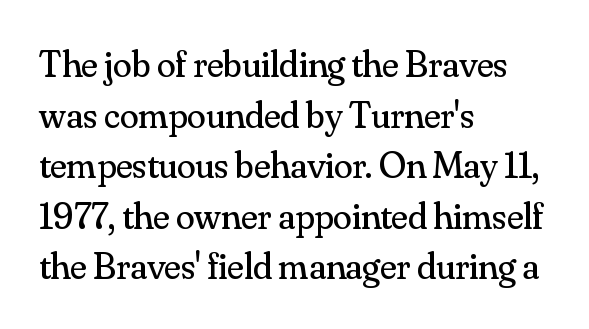
The image shows 38 px regular-weight serif type, upright; set left-aligned, normal line spacing (1.33x), normal letter spacing, not underlined; medium stroke contrast and a small x-height.
